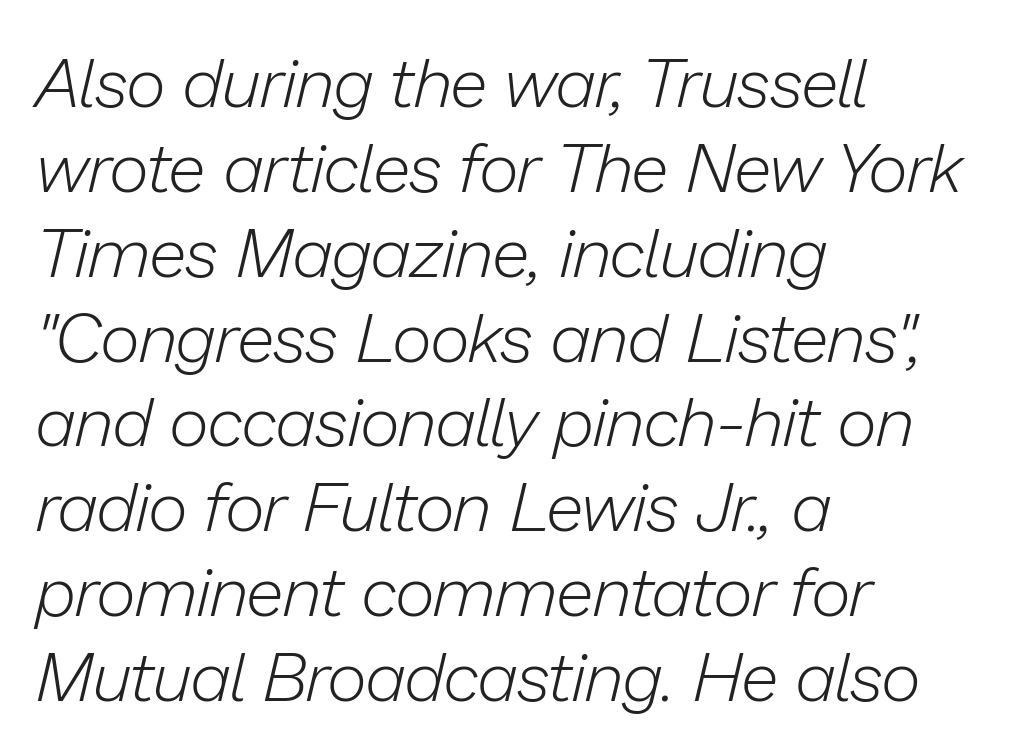
Q: Is the text bold? A: No.
Q: Is the text italic (slanted)? A: Yes, it leans right by about 13 degrees.
Q: Is the text underlined? A: No.
Q: How is the paragraph aligned? A: Left-aligned.
Q: Is the spacing between letters normal or unusually wide? A: Normal.
Q: Width (condensed, normal, or wide)? A: Normal.
Q: Stroke contrast? A: Low.
Q: x-height? A: Medium.
Q: Monospaced? A: No.
